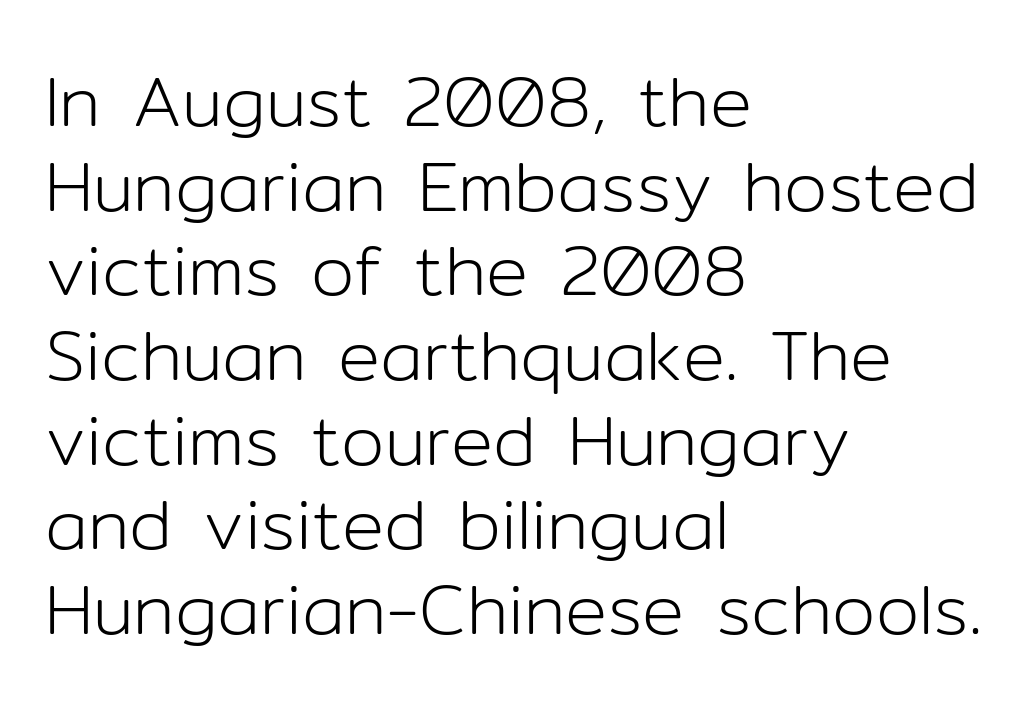
Q: Is the text bold? A: No.
Q: Is the text italic (slanted)? A: No, it is upright.
Q: Is the typeface a serif or a sans-serif typeface? A: Sans-serif.
Q: Is the text underlined? A: No.
Q: How is the paragraph aligned? A: Left-aligned.
Q: Is the spacing between letters normal or unusually wide? A: Normal.
Q: Width (condensed, normal, or wide)? A: Normal.
Q: Stroke contrast? A: Low.
Q: x-height? A: Medium.
Q: Monospaced? A: No.
